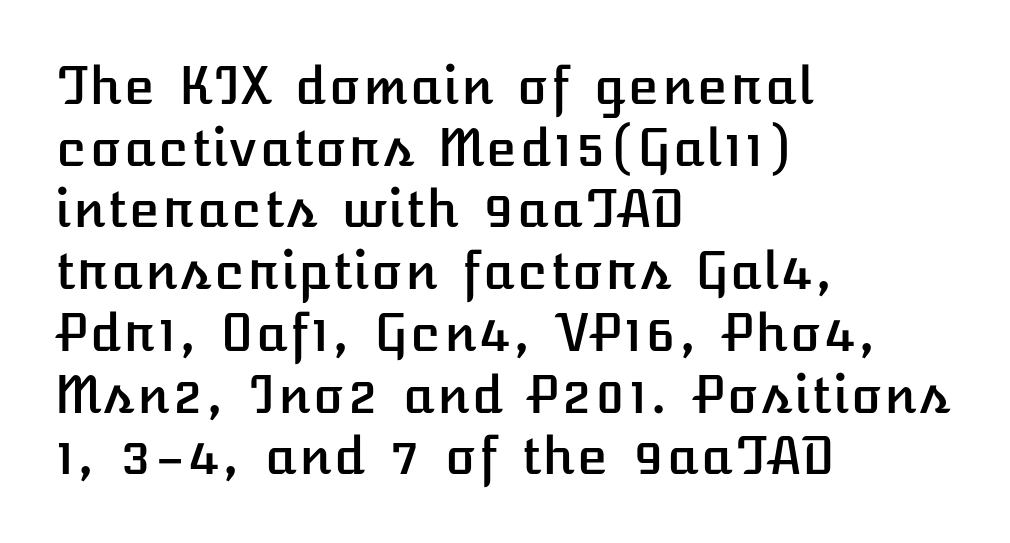
Q: Is the text italic (slanted)? A: No, it is upright.
Q: Is the text underlined? A: No.
Q: How is the paragraph aligned? A: Left-aligned.
Q: Is the spacing between letters normal or unusually wide? A: Normal.
Q: Width (condensed, normal, or wide)? A: Normal.
Q: Stroke contrast? A: Low.
Q: x-height? A: Medium.
